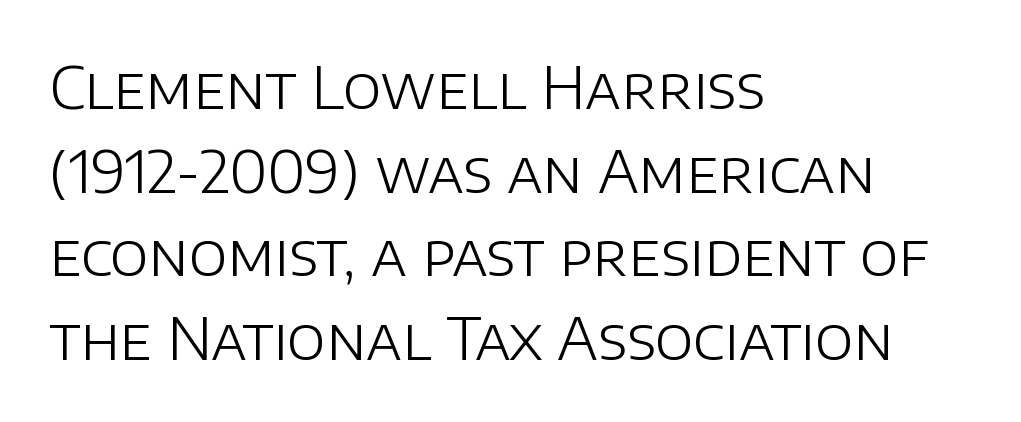
The image shows 58 px light sans-serif type, upright; set left-aligned, normal line spacing (1.44x), normal letter spacing, not underlined; low stroke contrast and a large x-height.
